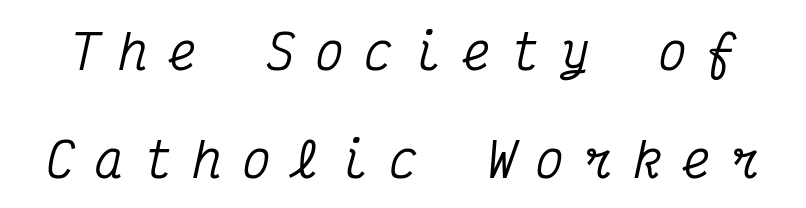
{"serif": "yes", "italic": "yes", "lean": "right", "slant_degrees": 12, "width": "condensed", "stroke_contrast": "medium", "x_height": "medium", "monospaced": "yes", "underline": "no", "line_spacing": "loose", "line_spacing_ratio": 2.26, "letter_spacing": "wide", "letter_spacing_em": 0.42, "glyph_px": 48}
